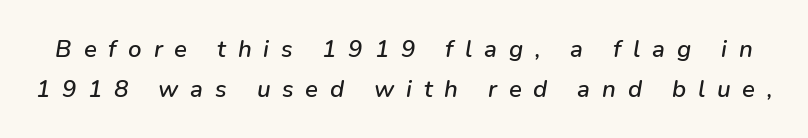
Q: Is the text italic (slanted)? A: Yes, it leans right by about 9 degrees.
Q: Is the text underlined? A: No.
Q: Is the spacing between letters normal or unusually wide? A: Unusually wide.
Q: Is the spacing between lines tight, normal or loose? A: Normal.
